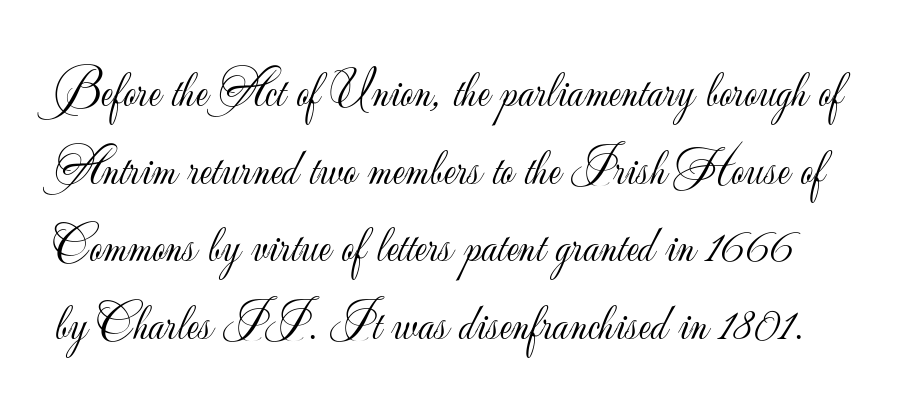
{"serif": "no", "bold": "no", "weight": "light", "width": "normal", "stroke_contrast": "low", "x_height": "small", "monospaced": "no", "underline": "no", "line_spacing": "normal", "line_spacing_ratio": 1.52, "letter_spacing": "normal", "letter_spacing_em": 0.0, "glyph_px": 51}
